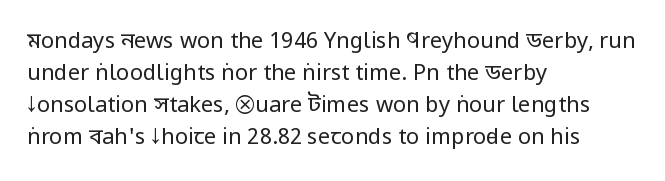
Q: Is the text bold? A: No.
Q: Is the text italic (slanted)? A: No, it is upright.
Q: Is the text underlined? A: No.
Q: How is the paragraph aligned? A: Left-aligned.
Q: Is the spacing between letters normal or unusually wide? A: Normal.
Q: Is the spacing between lines tight, normal or loose? A: Normal.
